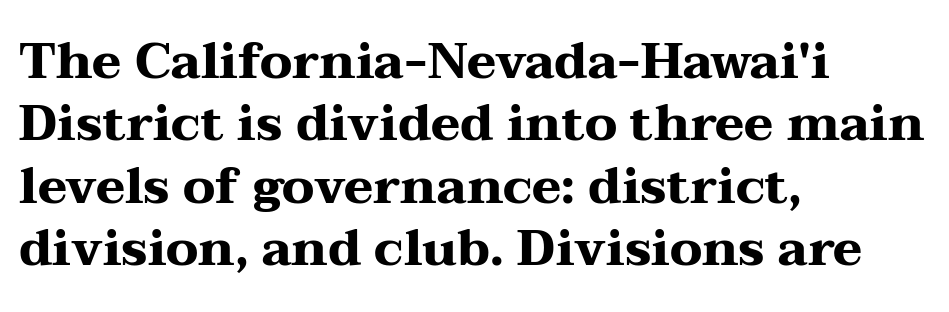
The string is rendered with underlining switched off. Does the type have serifs? Yes, each stem ends in a small foot. Does extra space separate the letters? No, they use regular spacing. Line starts are locked; line ends wander. Heavy, bold letterforms.
